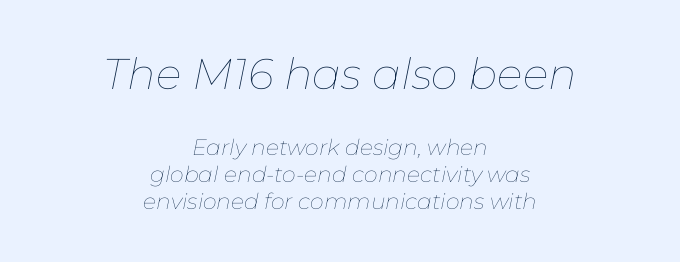
{"italic": "yes", "lean": "right", "slant_degrees": 11, "bold": "no", "weight": "thin", "width": "normal", "stroke_contrast": "low", "x_height": "medium", "monospaced": "no", "underline": "no", "align": "center", "line_spacing_ratio": 1.21, "letter_spacing": "normal", "letter_spacing_em": 0.0, "larger_block": "first", "size_ratio": 1.95, "glyph_px": 43}
